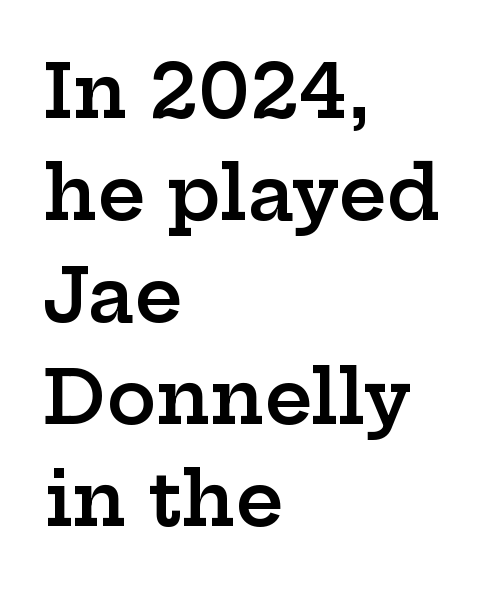
{"serif": "yes", "italic": "no", "bold": "semi", "weight": "semibold", "width": "wide", "stroke_contrast": "low", "x_height": "medium", "monospaced": "no", "underline": "no", "align": "left", "line_spacing": "normal", "line_spacing_ratio": 1.38, "letter_spacing": "normal", "letter_spacing_em": 0.0, "glyph_px": 74}
